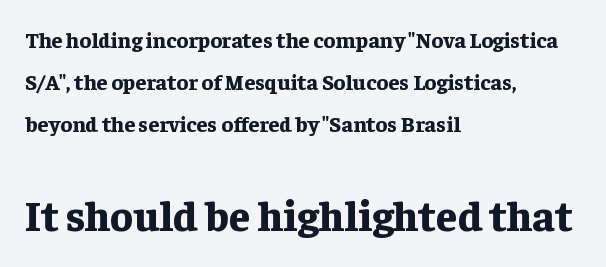
{"serif": "yes", "italic": "no", "bold": "yes", "weight": "bold", "width": "normal", "stroke_contrast": "low", "x_height": "medium", "monospaced": "no", "underline": "no", "align": "left", "line_spacing": "loose", "line_spacing_ratio": 1.92, "letter_spacing": "normal", "letter_spacing_em": 0.0, "larger_block": "second", "size_ratio": 1.95, "glyph_px": 43}
